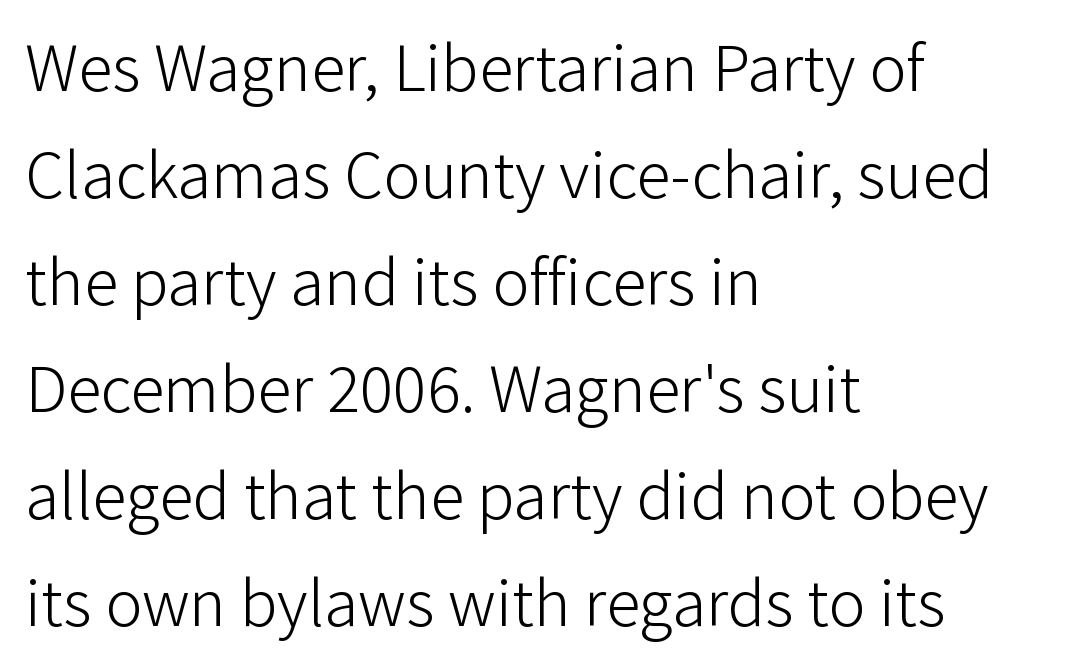
Q: Is the text bold? A: No.
Q: Is the text italic (slanted)? A: No, it is upright.
Q: Is the typeface a serif or a sans-serif typeface? A: Sans-serif.
Q: Is the text underlined? A: No.
Q: How is the paragraph aligned? A: Left-aligned.
Q: Is the spacing between letters normal or unusually wide? A: Normal.
Q: Is the spacing between lines tight, normal or loose? A: Normal.
Q: Width (condensed, normal, or wide)? A: Normal.
Q: Stroke contrast? A: Low.
Q: x-height? A: Medium.
Q: Monospaced? A: No.
